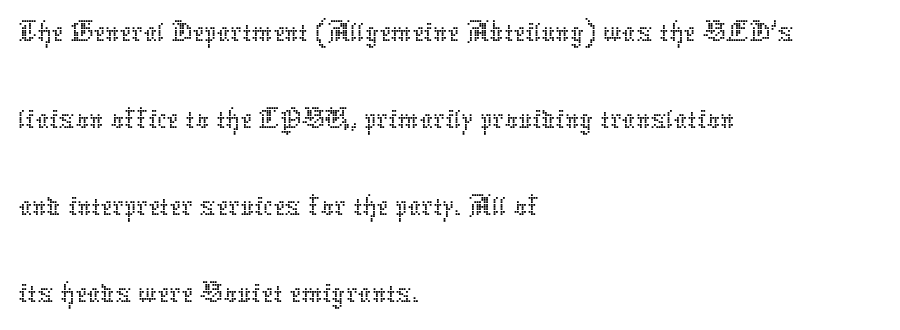
These glyphs show unthickened strokes, regular width or finer. Regular leading. The space directly below the letters is spotless. Ascenders rise straight up at ninety degrees. The typesetter chose a ragged-right arrangement here. These lines are rendered in a variable-pitch font.
